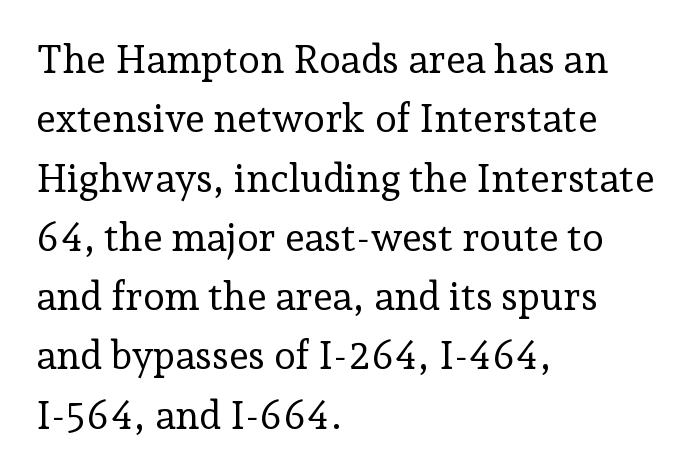
Compared with typical body copy, the letter spacing here is the same. Quick note: underline off. The text block is weighted toward the left margin, trailing off unevenly rightward. The face used here is seriffed, in the tradition of book romans. The lettering holds an erect, upright posture throughout. Think standard paragraph weight, or any step lighter than that.
